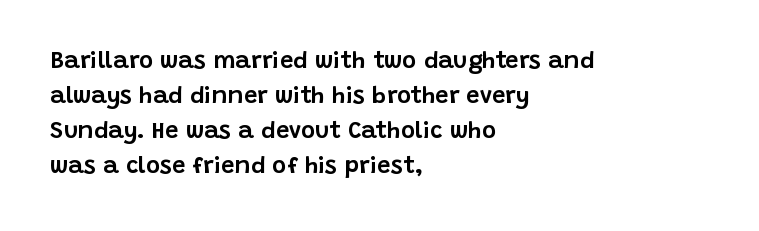
{"italic": "no", "underline": "no", "align": "left", "line_spacing": "normal", "line_spacing_ratio": 1.46, "letter_spacing": "normal", "letter_spacing_em": 0.0, "glyph_px": 24}
